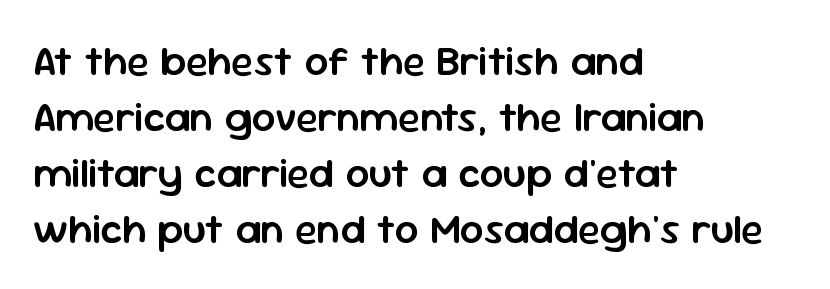
{"serif": "no", "italic": "no", "bold": "semi", "weight": "semibold", "width": "normal", "stroke_contrast": "low", "x_height": "medium", "monospaced": "no", "underline": "no", "align": "left", "line_spacing": "normal", "line_spacing_ratio": 1.33, "letter_spacing": "normal", "letter_spacing_em": 0.0, "glyph_px": 42}
